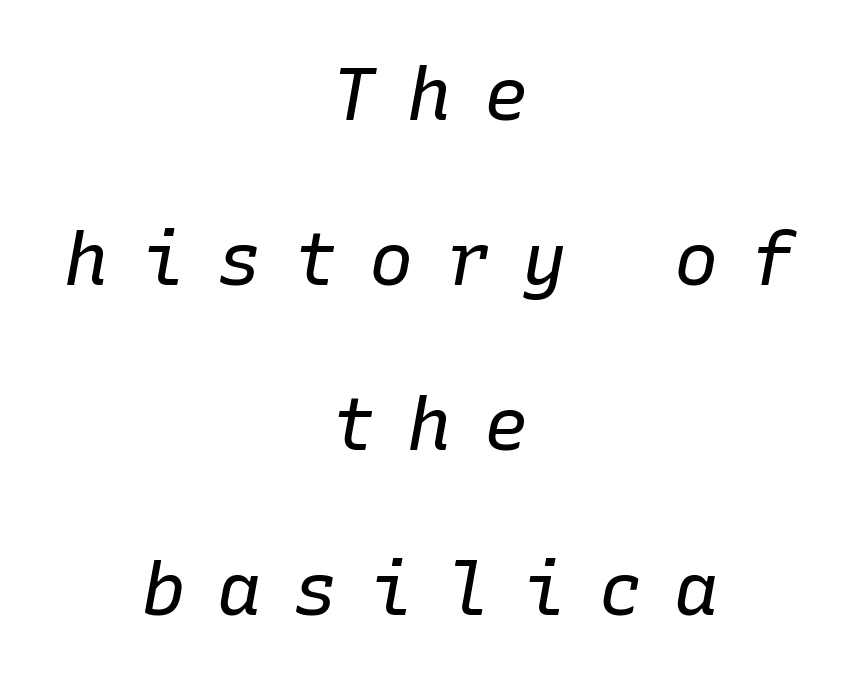
This is not heavy type; no bold has been used. Between one letter and the next there's a generous, obvious gap. Typeset on center — no edge is straight. Fixed-width glyphs throughout — classic coding-font behaviour. Compared with typical paragraphs, the rows here are farther apart.
